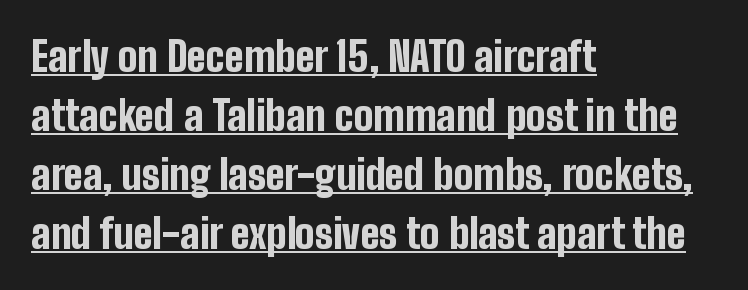
Q: Is the text bold? A: Yes.
Q: Is the text italic (slanted)? A: No, it is upright.
Q: Is the typeface a serif or a sans-serif typeface? A: Sans-serif.
Q: Is the text underlined? A: Yes.
Q: How is the paragraph aligned? A: Left-aligned.
Q: Is the spacing between letters normal or unusually wide? A: Normal.
Q: Is the spacing between lines tight, normal or loose? A: Normal.
Q: Width (condensed, normal, or wide)? A: Condensed.
Q: Stroke contrast? A: Low.
Q: x-height? A: Medium.
Q: Monospaced? A: No.
